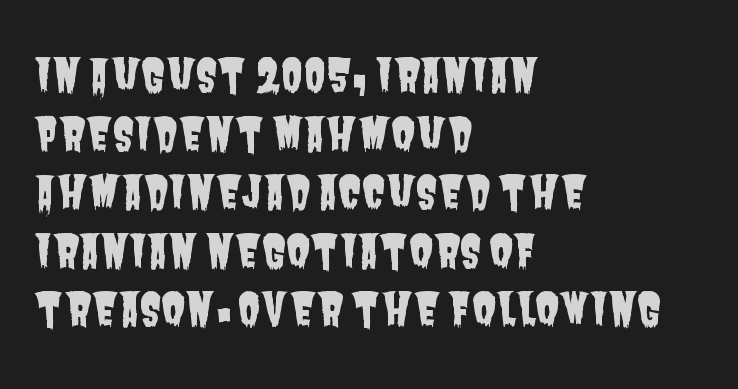
The image shows 44 px condensed sans-serif type; set left-aligned, normal line spacing (1.33x), normal letter spacing, not underlined; low stroke contrast and a large x-height.
